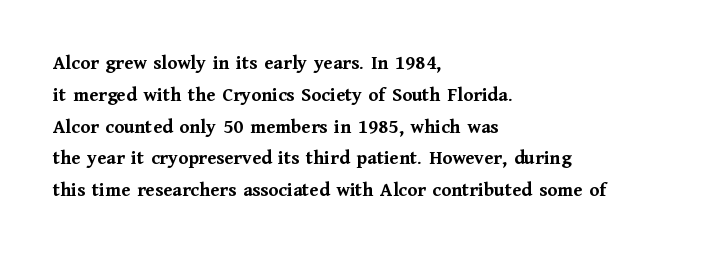
The image shows 20 px bold type, upright; set left-aligned, normal line spacing (1.59x), normal letter spacing, not underlined.
